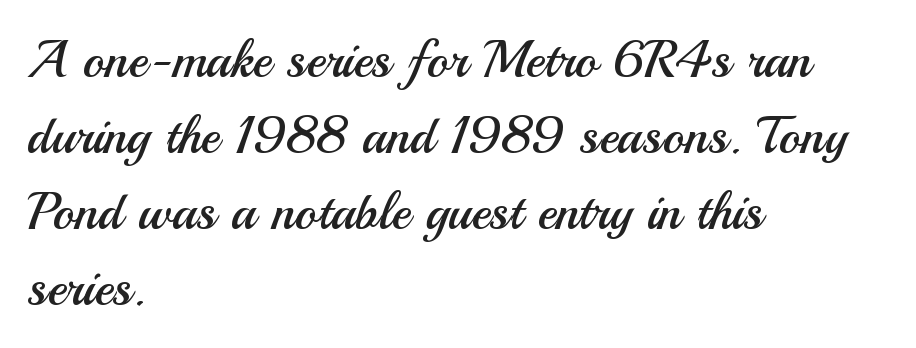
{"serif": "no", "bold": "no", "weight": "regular", "width": "normal", "stroke_contrast": "medium", "x_height": "small", "monospaced": "no", "underline": "no", "align": "left", "line_spacing": "normal", "line_spacing_ratio": 1.46, "letter_spacing": "normal", "letter_spacing_em": 0.0, "glyph_px": 52}
